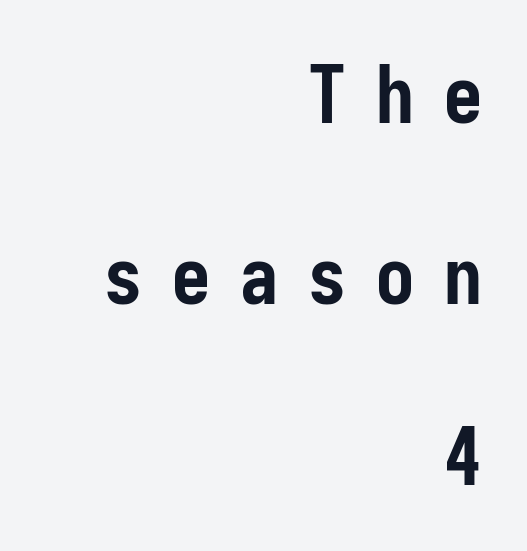
The image shows 80 px semibold, condensed sans-serif type, upright; set right-aligned, loose line spacing (2.26x), unusually wide letter spacing (+0.35 em), not underlined; low stroke contrast and a medium x-height.
